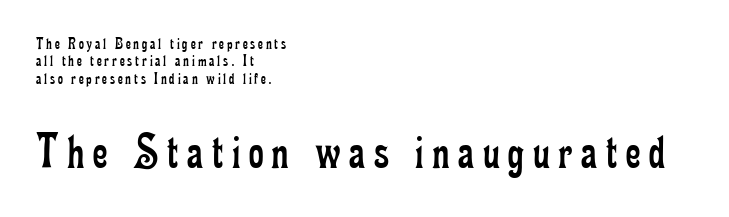
Q: Is the text bold? A: No.
Q: Is the text italic (slanted)? A: No, it is upright.
Q: Is the typeface a serif or a sans-serif typeface? A: Serif.
Q: Is the text underlined? A: No.
Q: How is the paragraph aligned? A: Left-aligned.
Q: Is the spacing between lines tight, normal or loose? A: Tight.
Q: Which block of text is set in a larger size, the first (top) or the second (bottom)? A: The second (bottom) one.
Q: Width (condensed, normal, or wide)? A: Condensed.
Q: Stroke contrast? A: Low.
Q: x-height? A: Small.
Q: Monospaced? A: No.
